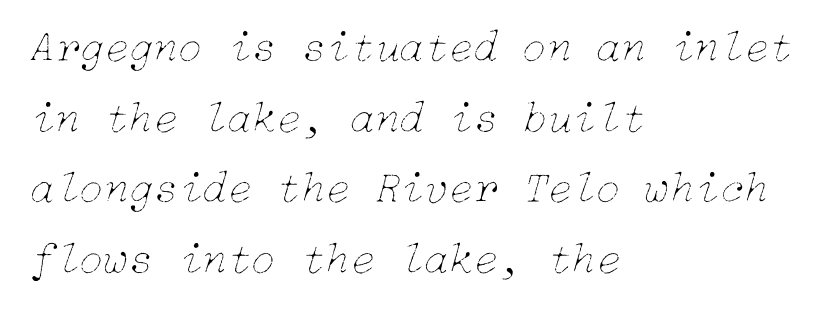
{"italic": "yes", "lean": "right", "slant_degrees": 15, "bold": "no", "weight": "thin", "width": "normal", "stroke_contrast": "low", "x_height": "medium", "underline": "no", "align": "left", "line_spacing": "normal", "line_spacing_ratio": 1.57, "letter_spacing": "normal", "letter_spacing_em": 0.0, "glyph_px": 45}
